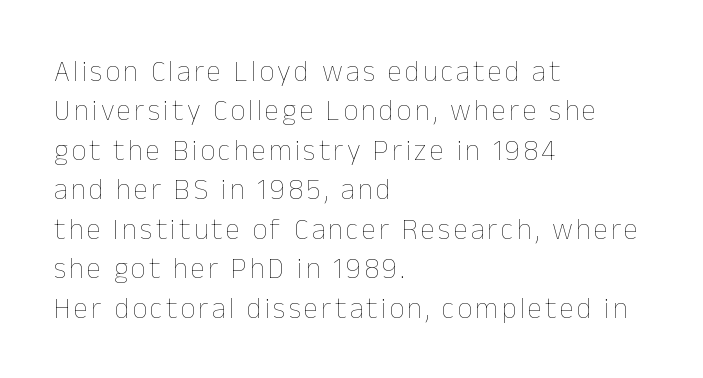
The image shows 29 px thin type, upright; set left-aligned, normal line spacing (1.36x), not underlined; low stroke contrast and a medium x-height.
